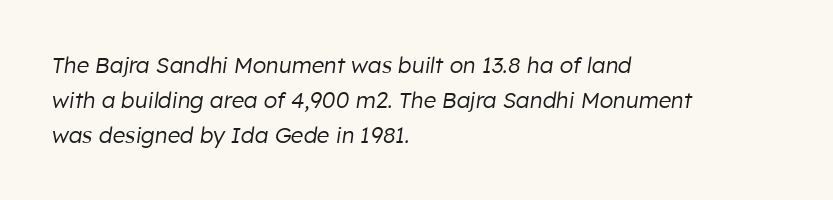
{"italic": "yes", "lean": "right", "slant_degrees": 8, "bold": "no", "underline": "no", "align": "left", "line_spacing": "normal", "line_spacing_ratio": 1.59, "letter_spacing": "normal", "letter_spacing_em": 0.0, "glyph_px": 22}
